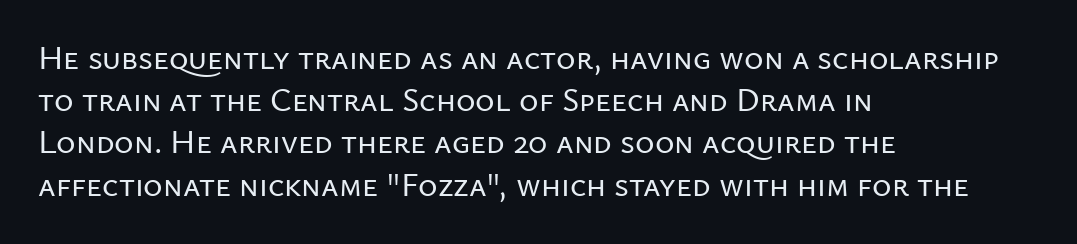
Successive baselines arrive at the customary interval. Nothing unusual about the tracking: characters are spaced as the font intends. The rendering anchors every line to the left-hand side. Does the type have serifs? No, each stem ends abruptly. You can tell it's not italic because the verticals are truly vertical. Lines of text with bare space underneath.
